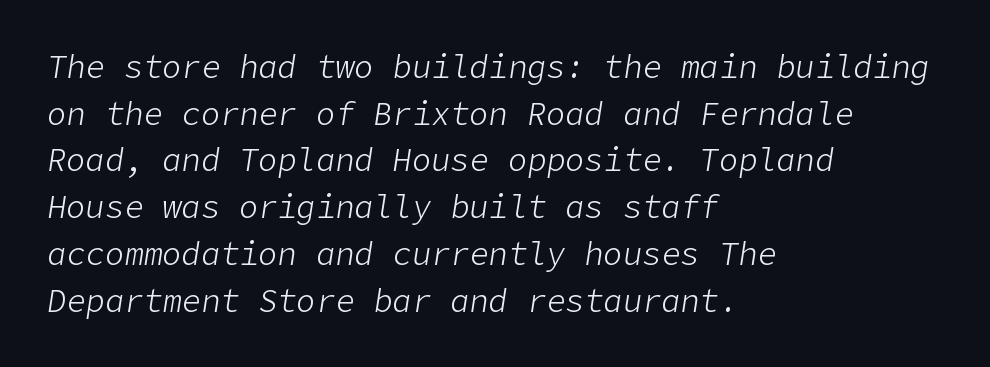
Q: Is the text bold? A: No.
Q: Is the text italic (slanted)? A: Yes, it leans right by about 9 degrees.
Q: Is the text underlined? A: No.
Q: How is the paragraph aligned? A: Left-aligned.
Q: Is the spacing between letters normal or unusually wide? A: Normal.
Q: Is the spacing between lines tight, normal or loose? A: Normal.
Q: Width (condensed, normal, or wide)? A: Normal.
Q: Stroke contrast? A: Low.
Q: x-height? A: Medium.
